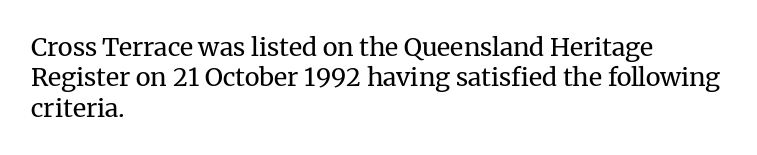
Q: Is the text bold? A: No.
Q: Is the text italic (slanted)? A: No, it is upright.
Q: Is the text underlined? A: No.
Q: How is the paragraph aligned? A: Left-aligned.
Q: Is the spacing between letters normal or unusually wide? A: Normal.
